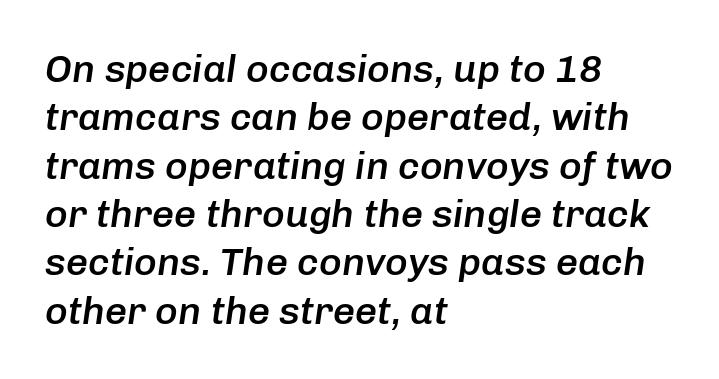
In terms of letterspacing, this is plain default setting. Has an underline been added? It has not. Left-aligned paragraph, ragged on the right. Emphasis-style slanted type is in use. Moderately thickened strokes mark this as semibold type.
